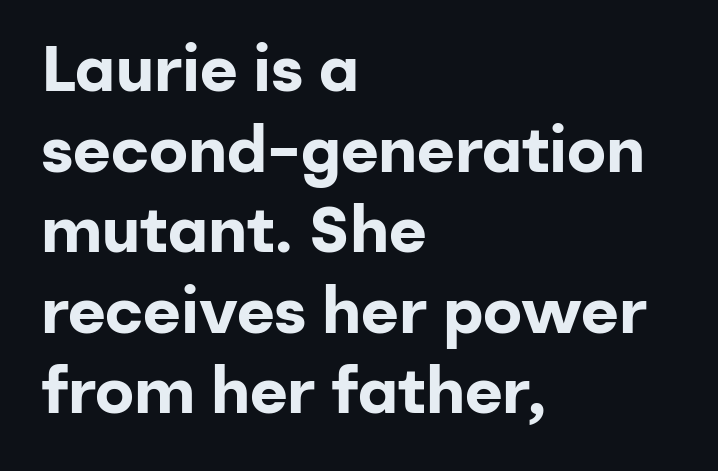
{"serif": "no", "italic": "no", "bold": "yes", "weight": "bold", "width": "normal", "stroke_contrast": "low", "x_height": "medium", "monospaced": "no", "underline": "no", "align": "left", "line_spacing_ratio": 1.24, "letter_spacing": "normal", "letter_spacing_em": 0.0, "glyph_px": 65}
